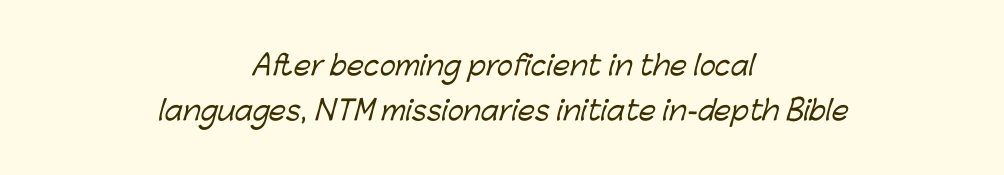
Q: Is the text underlined? A: No.
Q: How is the paragraph aligned? A: Centered.
Q: Is the spacing between letters normal or unusually wide? A: Normal.
Q: Is the spacing between lines tight, normal or loose? A: Normal.
